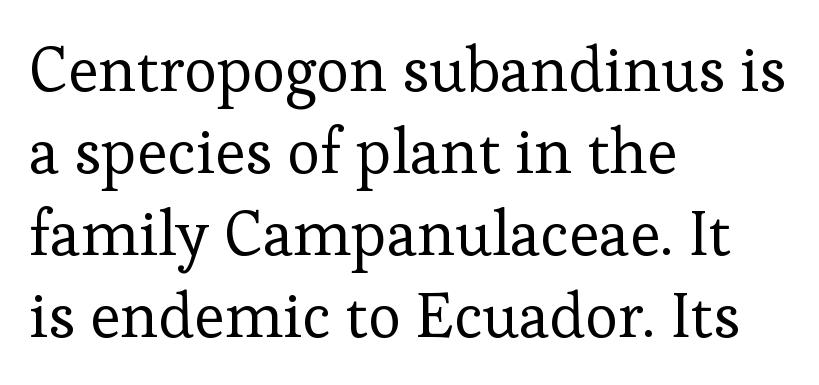
{"serif": "yes", "italic": "no", "bold": "no", "weight": "regular", "width": "normal", "stroke_contrast": "low", "x_height": "medium", "monospaced": "no", "underline": "no", "align": "left", "line_spacing": "normal", "line_spacing_ratio": 1.3, "letter_spacing": "normal", "letter_spacing_em": 0.0, "glyph_px": 63}
